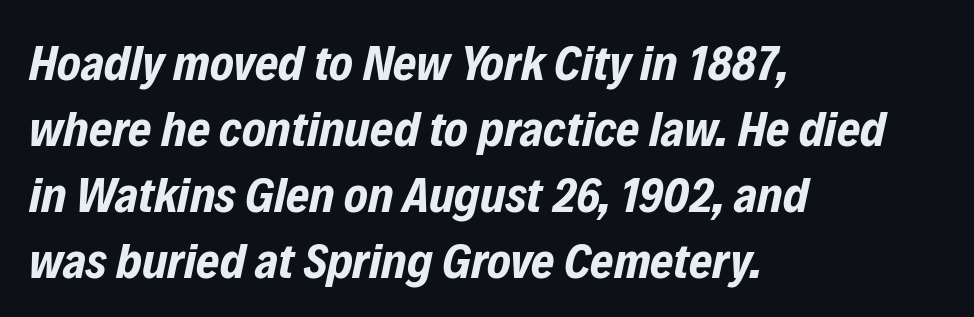
{"italic": "yes", "lean": "right", "slant_degrees": 12, "bold": "yes", "weight": "bold", "width": "condensed", "stroke_contrast": "low", "x_height": "medium", "monospaced": "no", "underline": "no", "align": "left", "line_spacing": "normal", "line_spacing_ratio": 1.32, "letter_spacing": "normal", "letter_spacing_em": 0.0, "glyph_px": 50}
